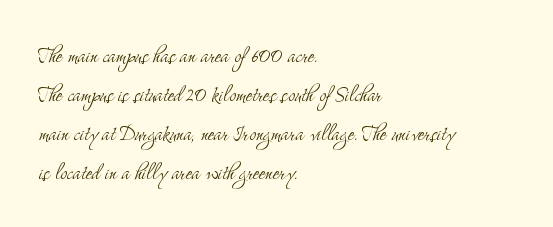
{"bold": "no", "underline": "no", "align": "left", "line_spacing": "normal", "line_spacing_ratio": 1.5, "letter_spacing": "normal", "letter_spacing_em": 0.0, "glyph_px": 26}
